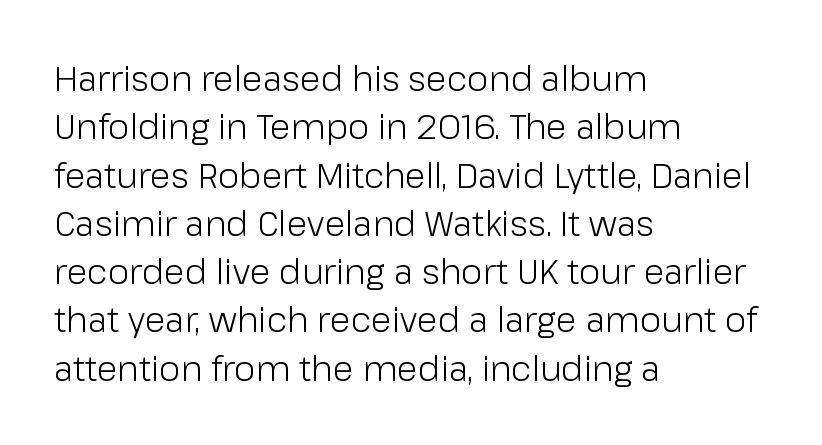
The letters advance in unequal steps, a hallmark of proportional type. Nope, no serifs anywhere on these letters. The letters sit at their default tracking, neither squeezed nor spread. Visually the block forms a straight wall on the left and a jagged coastline on the right. No italicization has been applied; the sample stays upright.
